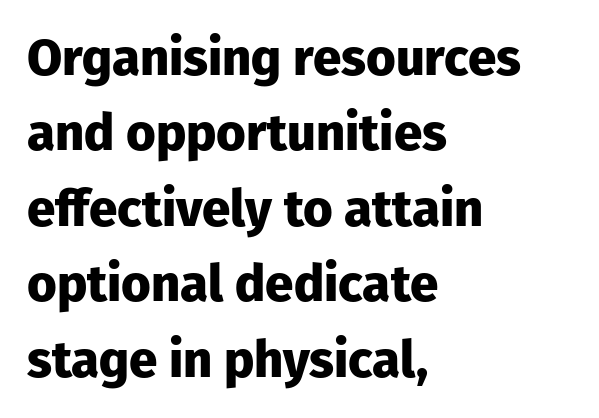
{"serif": "no", "italic": "no", "bold": "yes", "weight": "heavy", "width": "normal", "stroke_contrast": "low", "x_height": "medium", "monospaced": "no", "underline": "no", "align": "left", "line_spacing": "normal", "line_spacing_ratio": 1.48, "letter_spacing": "normal", "letter_spacing_em": 0.0, "glyph_px": 51}
